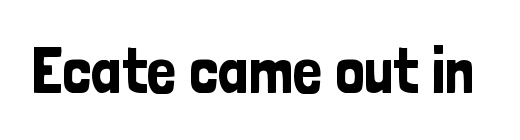
Here the designer chose a conventional face with non-uniform glyph widths. Unlike a traditional serif, this face leaves its strokes unadorned. Lines of text with bare space underneath. Nobody touched the tracking dial on this one. Vertical strokes here are truly vertical.
